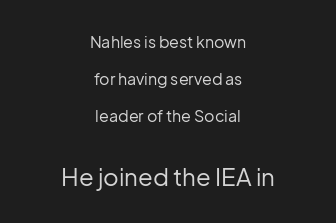
{"italic": "no", "bold": "no", "underline": "no", "align": "center", "line_spacing": "loose", "line_spacing_ratio": 2.3, "letter_spacing": "normal", "letter_spacing_em": 0.0, "larger_block": "second", "size_ratio": 1.5, "glyph_px": 24}
